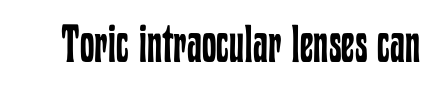
{"italic": "no", "bold": "no", "weight": "regular", "width": "condensed", "stroke_contrast": "low", "x_height": "medium", "monospaced": "no", "underline": "no", "letter_spacing": "normal", "letter_spacing_em": 0.0, "glyph_px": 52}
